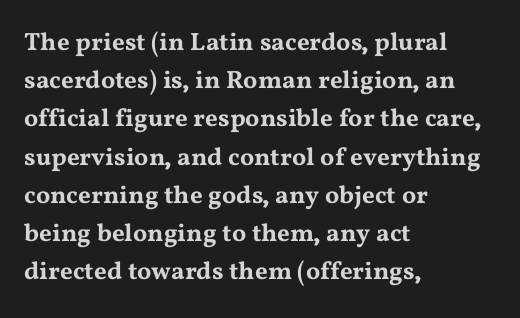
The image shows 25 px text type, upright; set left-aligned, normal line spacing (1.53x), normal letter spacing, not underlined.
